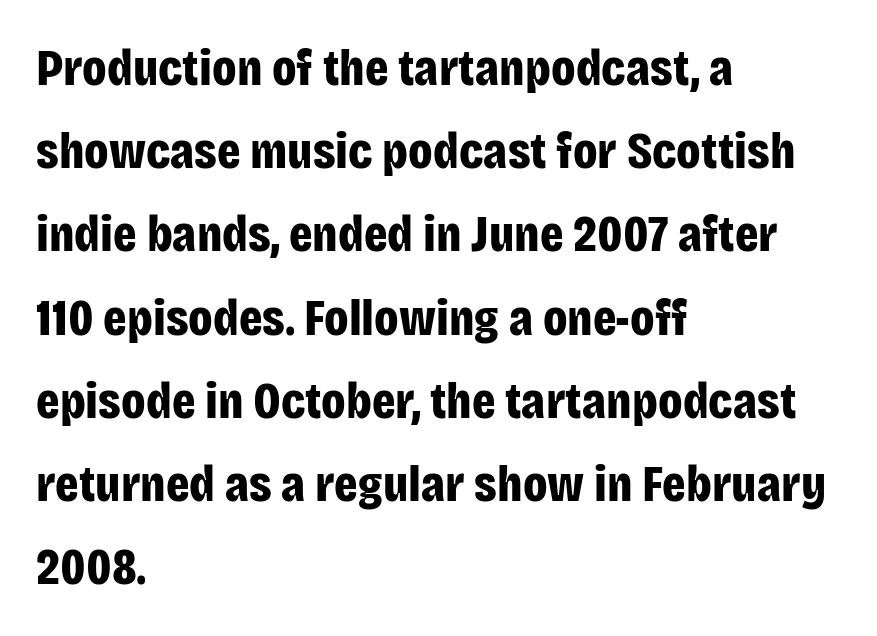
Q: Is the text bold? A: Yes.
Q: Is the text italic (slanted)? A: No, it is upright.
Q: Is the typeface a serif or a sans-serif typeface? A: Sans-serif.
Q: Is the text underlined? A: No.
Q: How is the paragraph aligned? A: Left-aligned.
Q: Is the spacing between letters normal or unusually wide? A: Normal.
Q: Is the spacing between lines tight, normal or loose? A: Normal.
Q: Width (condensed, normal, or wide)? A: Condensed.
Q: Stroke contrast? A: Low.
Q: x-height? A: Large.
Q: Monospaced? A: No.
